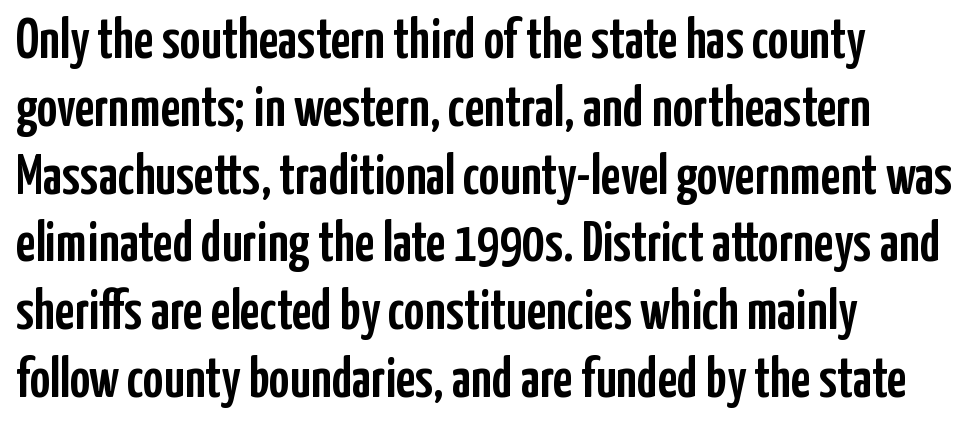
Q: Is the text italic (slanted)? A: No, it is upright.
Q: Is the typeface a serif or a sans-serif typeface? A: Sans-serif.
Q: Is the text underlined? A: No.
Q: How is the paragraph aligned? A: Left-aligned.
Q: Is the spacing between letters normal or unusually wide? A: Normal.
Q: Width (condensed, normal, or wide)? A: Condensed.
Q: Stroke contrast? A: Low.
Q: x-height? A: Medium.
Q: Monospaced? A: No.
